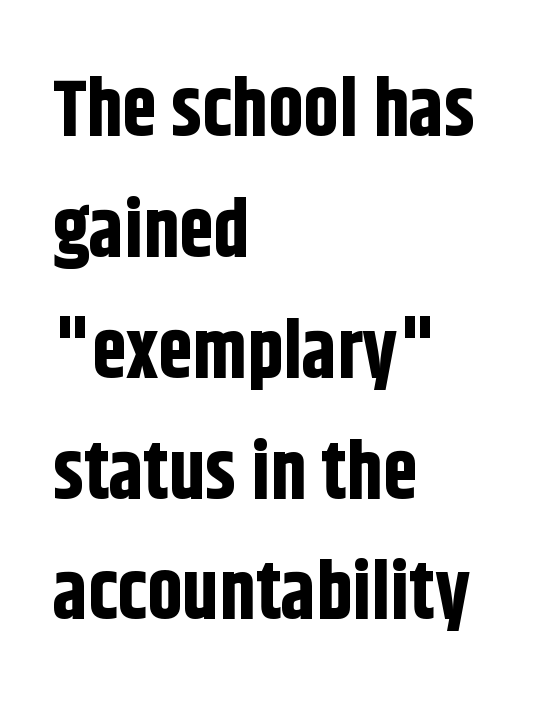
{"serif": "no", "italic": "no", "bold": "yes", "weight": "bold", "width": "condensed", "stroke_contrast": "low", "x_height": "large", "monospaced": "no", "underline": "no", "align": "left", "line_spacing": "normal", "line_spacing_ratio": 1.53, "letter_spacing": "normal", "letter_spacing_em": 0.0, "glyph_px": 79}
